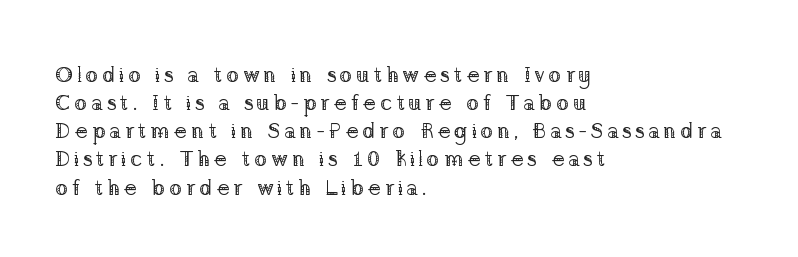
{"italic": "no", "bold": "no", "underline": "no", "align": "left", "line_spacing": "normal", "line_spacing_ratio": 1.28, "glyph_px": 22}
